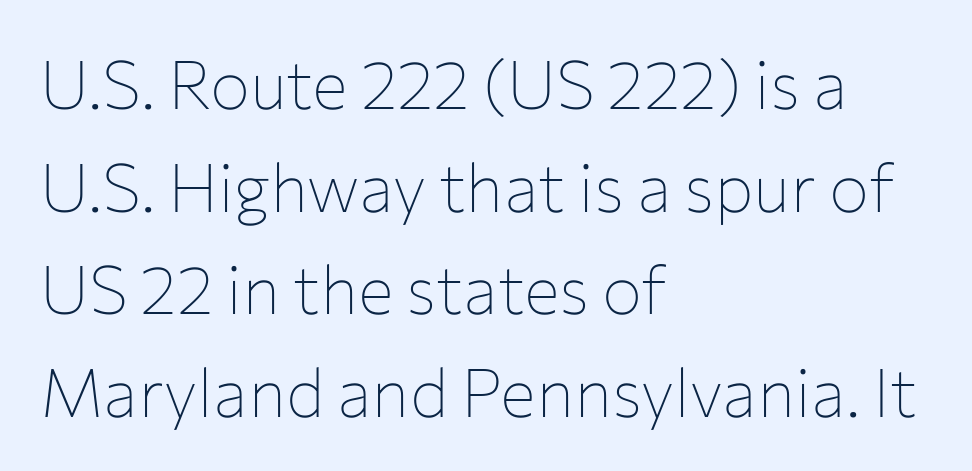
Q: Is the text bold? A: No.
Q: Is the text italic (slanted)? A: No, it is upright.
Q: Is the typeface a serif or a sans-serif typeface? A: Sans-serif.
Q: Is the text underlined? A: No.
Q: How is the paragraph aligned? A: Left-aligned.
Q: Is the spacing between letters normal or unusually wide? A: Normal.
Q: Is the spacing between lines tight, normal or loose? A: Normal.
Q: Width (condensed, normal, or wide)? A: Normal.
Q: Stroke contrast? A: Low.
Q: x-height? A: Medium.
Q: Monospaced? A: No.
